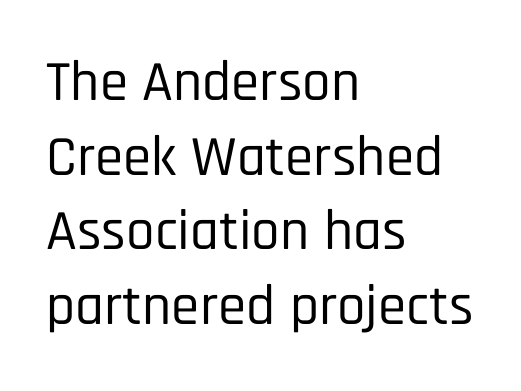
The type is set solid horizontally, with unmodified tracking. Compared with a centered layout, this one pins lines to the left instead. Varying glyph widths throughout — classic text-font behaviour. Quick note: underline off. In terms of leading, this rendering sits right in the middle.
